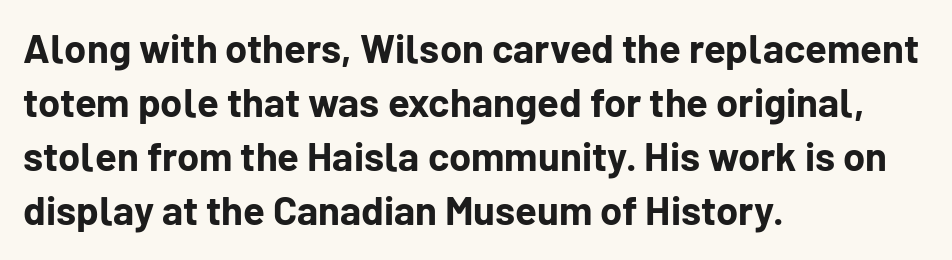
Q: Is the text bold? A: Yes.
Q: Is the text italic (slanted)? A: No, it is upright.
Q: Is the typeface a serif or a sans-serif typeface? A: Sans-serif.
Q: Is the text underlined? A: No.
Q: How is the paragraph aligned? A: Left-aligned.
Q: Is the spacing between letters normal or unusually wide? A: Normal.
Q: Is the spacing between lines tight, normal or loose? A: Normal.
Q: Width (condensed, normal, or wide)? A: Normal.
Q: Stroke contrast? A: Low.
Q: x-height? A: Medium.
Q: Monospaced? A: No.
